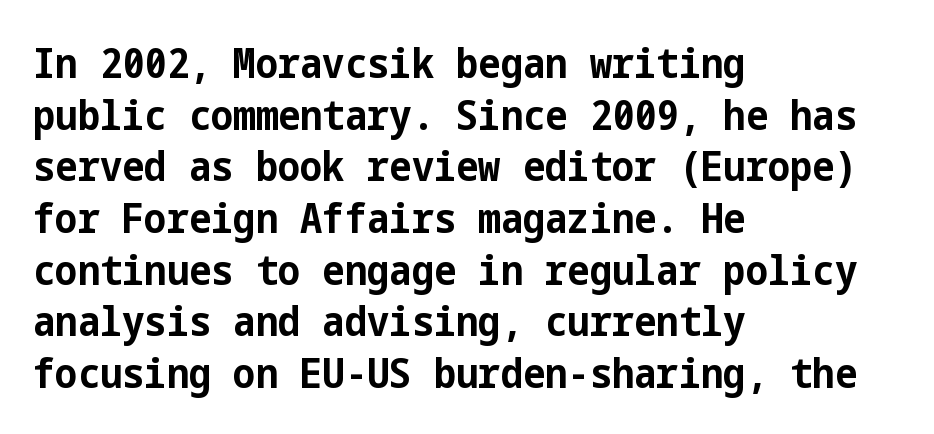
Style check: upright. Nobody drew a line under any word here. Honestly, the letter spacing is just normal — you wouldn't notice it. Typographically, this falls in the sans-serif category.
